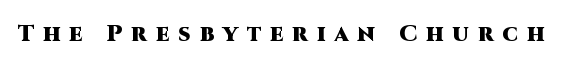
Q: Is the text bold? A: Yes.
Q: Is the text italic (slanted)? A: No, it is upright.
Q: Is the text underlined? A: No.
Q: Is the spacing between letters normal or unusually wide? A: Unusually wide.
